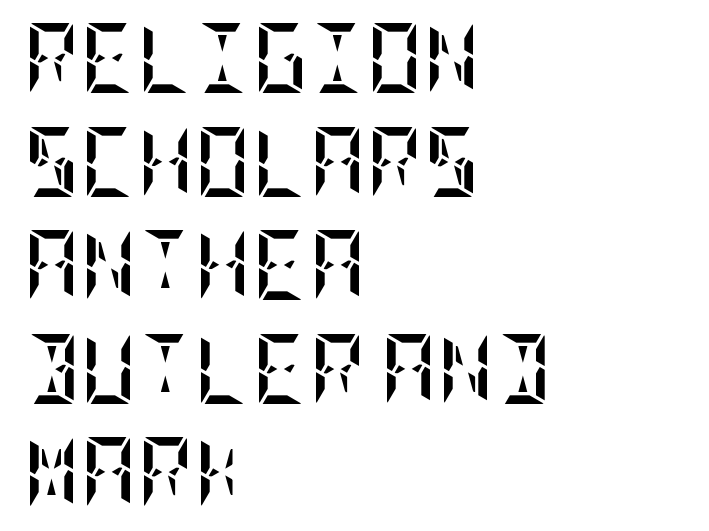
The image shows 70 px semibold, condensed type, upright; set left-aligned, normal line spacing (1.48x), normal letter spacing, not underlined; low stroke contrast and a large x-height.
